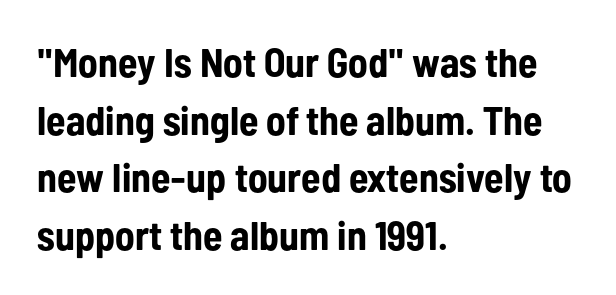
The image shows 40 px bold, condensed sans-serif type, upright; set left-aligned, normal line spacing (1.44x), normal letter spacing, not underlined; low stroke contrast and a medium x-height.
